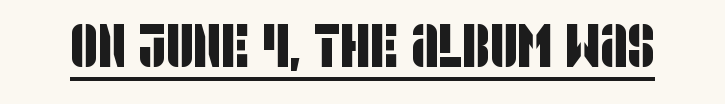
These lines are rendered in a variable-pitch font. The text was rendered using a sans face with plain stroke endings. Students, note that the glyphs here touch the page at normal intervals. This sample carries an underscore along the baseline area.
